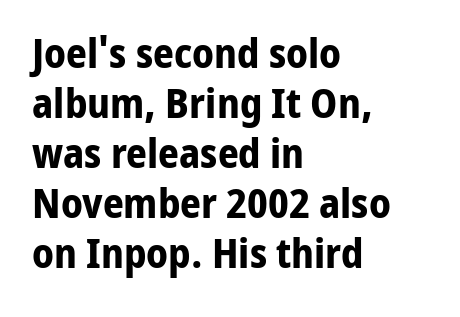
Q: Is the text bold? A: Yes.
Q: Is the text italic (slanted)? A: No, it is upright.
Q: Is the typeface a serif or a sans-serif typeface? A: Sans-serif.
Q: Is the text underlined? A: No.
Q: How is the paragraph aligned? A: Left-aligned.
Q: Is the spacing between letters normal or unusually wide? A: Normal.
Q: Width (condensed, normal, or wide)? A: Normal.
Q: Stroke contrast? A: Low.
Q: x-height? A: Medium.
Q: Monospaced? A: No.
